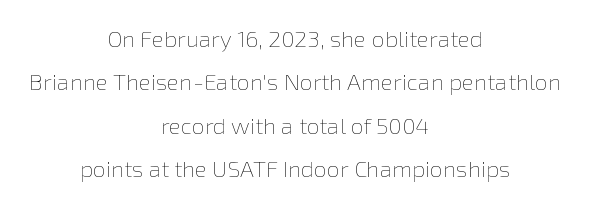
The font's upright variant was chosen for this text. Line starts and ends both wander, symmetrically. Nothing unusual about the tracking: characters are spaced as the font intends. The string is rendered with underlining switched off. This reads as an unemphasized weight, regular at the heaviest.
